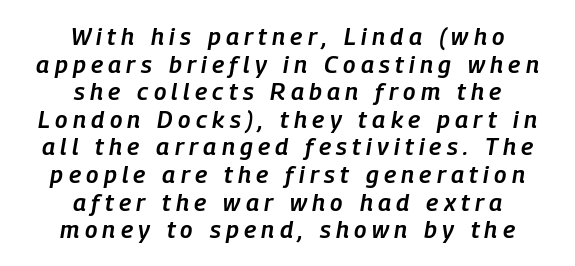
The image shows 24 px text type, italic (leaning right); set centered, tight line spacing (1.15x), unusually wide letter spacing (+0.22 em), not underlined.
